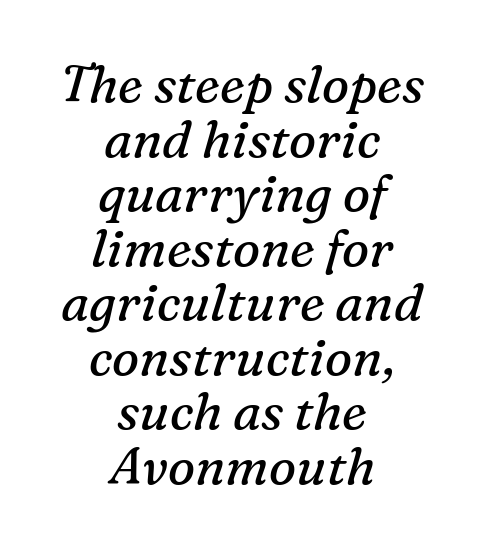
Note the varied advance widths — an 'i' is clearly narrower than an 'm'. Bold? No — there's no thickening of the strokes. Little horizontal feet cap the strokes, marking this as serif type. The passage shown leans; its letterforms are oblique.
